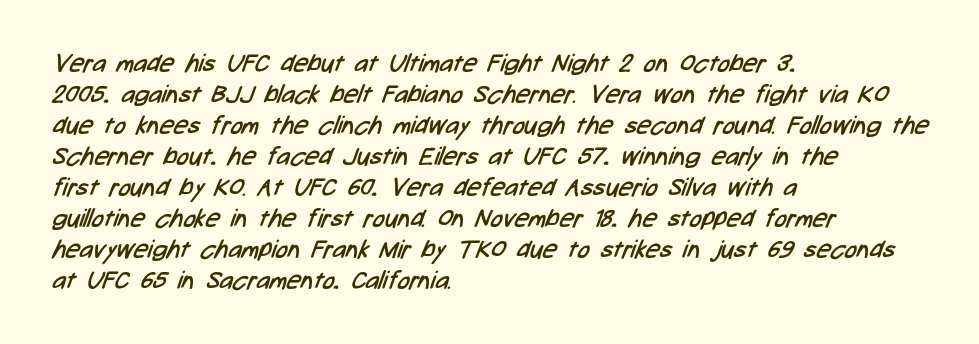
The space directly below the letters is spotless. Layout note: lines flush left. Weight: not bold — regular or lighter. Look at the tracking — it's just the regular setting, nothing added.
